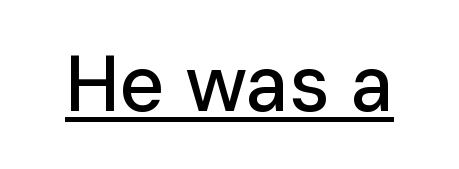
The image shows 78 px sans-serif type, upright; set normal letter spacing, underlined; low stroke contrast and a medium x-height.
